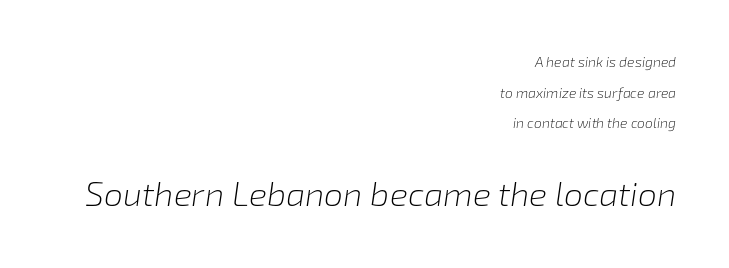
{"italic": "yes", "lean": "right", "slant_degrees": 8, "bold": "no", "weight": "light", "width": "normal", "stroke_contrast": "low", "x_height": "medium", "monospaced": "no", "underline": "no", "align": "right", "line_spacing": "loose", "line_spacing_ratio": 2.19, "letter_spacing": "normal", "letter_spacing_em": 0.0, "larger_block": "second", "size_ratio": 2.43, "glyph_px": 34}
